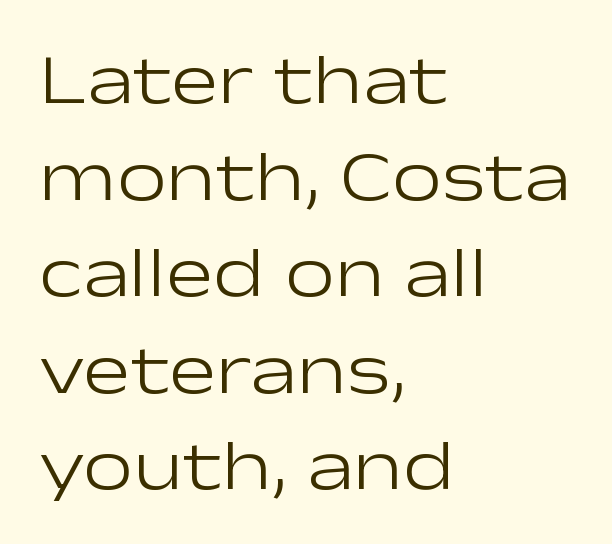
Q: Is the text bold? A: No.
Q: Is the text italic (slanted)? A: No, it is upright.
Q: Is the typeface a serif or a sans-serif typeface? A: Sans-serif.
Q: Is the text underlined? A: No.
Q: How is the paragraph aligned? A: Left-aligned.
Q: Is the spacing between letters normal or unusually wide? A: Normal.
Q: Is the spacing between lines tight, normal or loose? A: Normal.
Q: Width (condensed, normal, or wide)? A: Wide.
Q: Stroke contrast? A: Low.
Q: x-height? A: Medium.
Q: Monospaced? A: No.
